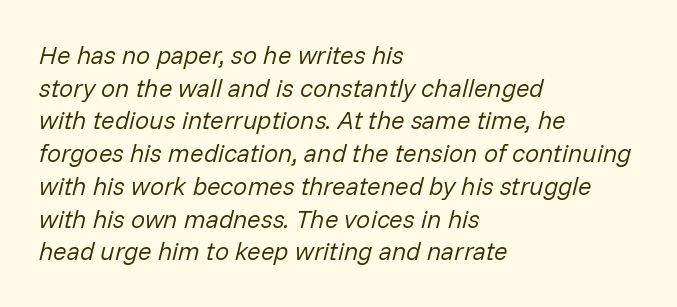
The image shows 25 px text type, italic (leaning right); set left-aligned, normal line spacing (1.31x), normal letter spacing, not underlined.
